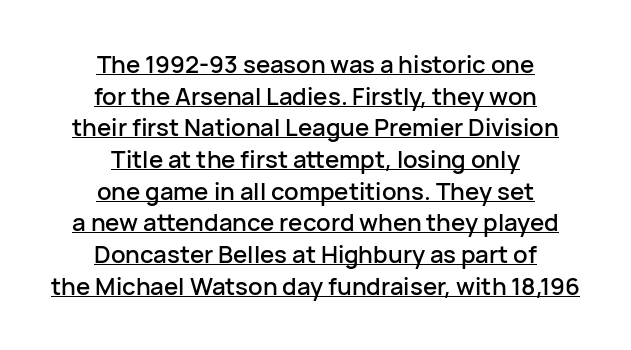
Q: Is the text italic (slanted)? A: No, it is upright.
Q: Is the text underlined? A: Yes.
Q: How is the paragraph aligned? A: Centered.
Q: Is the spacing between letters normal or unusually wide? A: Normal.
Q: Is the spacing between lines tight, normal or loose? A: Normal.
